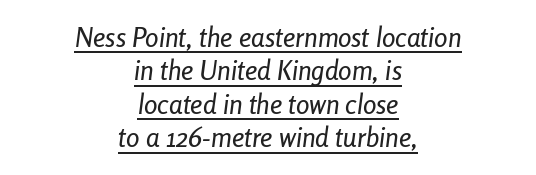
Each line is balanced around a shared central axis. The specimen reads as italic at a glance. Each line of the rendering has a horizontal stroke beneath the glyphs. This sample uses plain, unmodified letter spacing.
